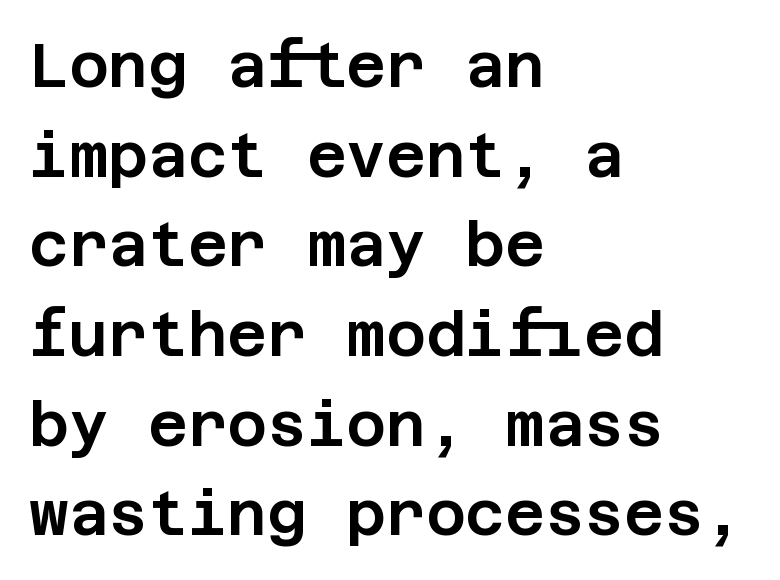
Q: Is the text italic (slanted)? A: No, it is upright.
Q: Is the typeface a serif or a sans-serif typeface? A: Sans-serif.
Q: Is the text underlined? A: No.
Q: How is the paragraph aligned? A: Left-aligned.
Q: Is the spacing between letters normal or unusually wide? A: Normal.
Q: Is the spacing between lines tight, normal or loose? A: Normal.
Q: Width (condensed, normal, or wide)? A: Normal.
Q: Stroke contrast? A: Low.
Q: x-height? A: Large.
